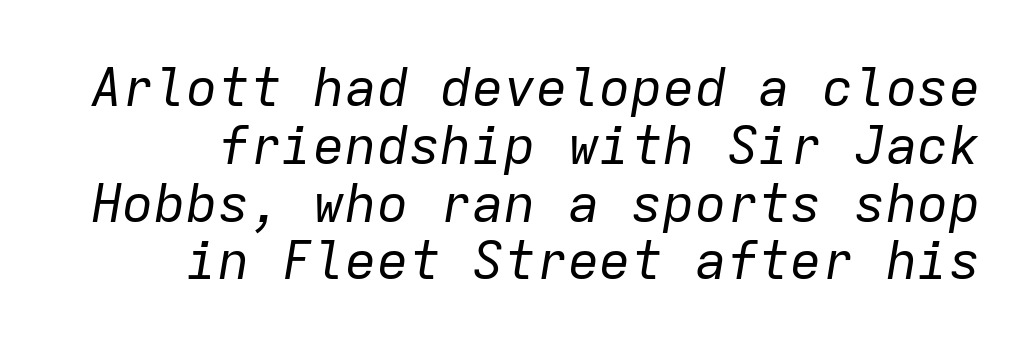
The image shows 53 px regular-weight type, italic (leaning right), monospaced; set tight line spacing (1.09x), normal letter spacing, not underlined; low stroke contrast and a medium x-height.
